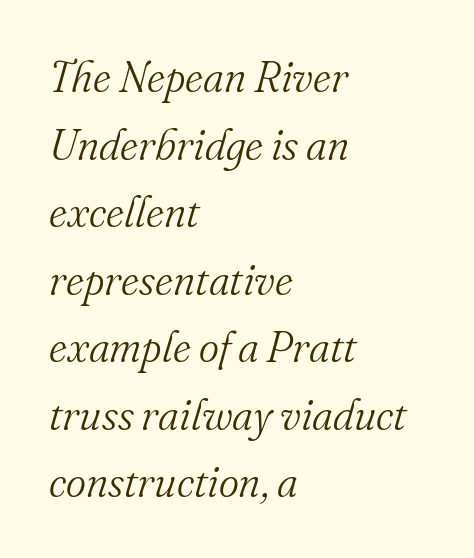
{"serif": "yes", "italic": "yes", "lean": "right", "slant_degrees": 16, "bold": "no", "weight": "light", "width": "normal", "stroke_contrast": "medium", "x_height": "small", "monospaced": "no", "underline": "no", "align": "left", "line_spacing": "normal", "line_spacing_ratio": 1.57, "letter_spacing": "normal", "letter_spacing_em": 0.0, "glyph_px": 43}
